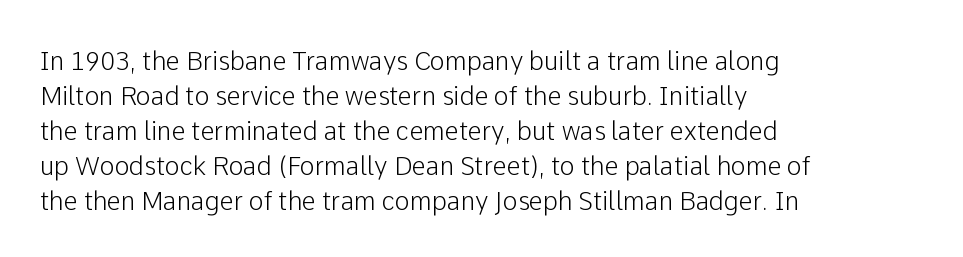
{"italic": "no", "underline": "no", "align": "left", "line_spacing": "normal", "line_spacing_ratio": 1.4, "letter_spacing": "normal", "letter_spacing_em": 0.0, "glyph_px": 25}
